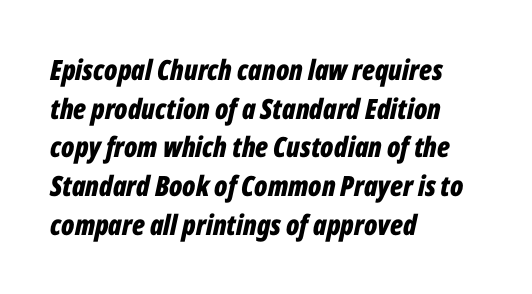
This sample has the flowing, uneven cadence of proportional lettering. Short and long lines alike share a common starting point at left. The string is rendered with underlining switched off. Looking at the ascenders, they clearly lean.
